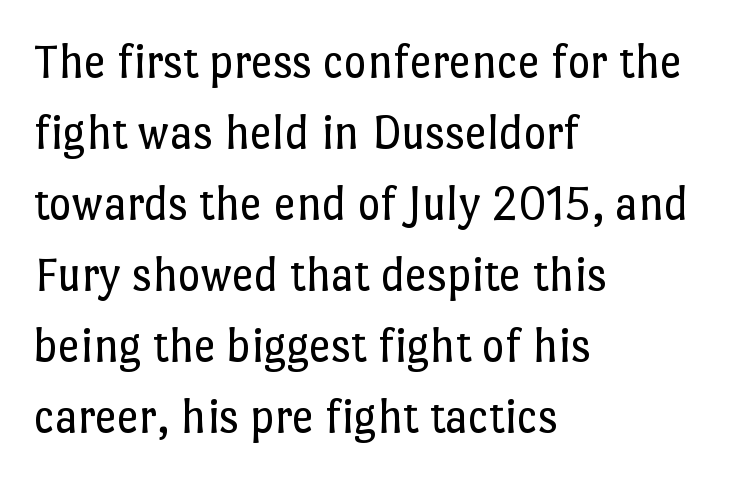
Q: Is the text bold? A: No.
Q: Is the text italic (slanted)? A: No, it is upright.
Q: Is the text underlined? A: No.
Q: How is the paragraph aligned? A: Left-aligned.
Q: Is the spacing between letters normal or unusually wide? A: Normal.
Q: Is the spacing between lines tight, normal or loose? A: Normal.
Q: Width (condensed, normal, or wide)? A: Normal.
Q: Stroke contrast? A: Low.
Q: x-height? A: Medium.
Q: Monospaced? A: No.
